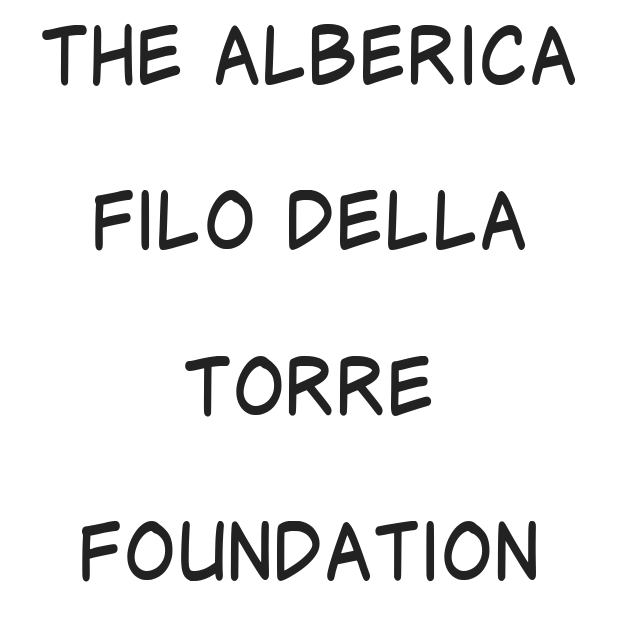
Line spacing here is loose. Here the designer chose a conventional face with non-uniform glyph widths. The rendering keeps characters at their native spacing. Does the type have serifs? No, each stem ends abruptly. Alignment: centered. No italicization has been applied; the sample stays upright.
